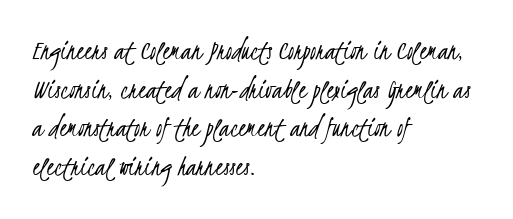
{"serif": "no", "bold": "no", "weight": "light", "width": "condensed", "stroke_contrast": "low", "x_height": "small", "monospaced": "no", "underline": "no", "align": "left", "line_spacing": "normal", "line_spacing_ratio": 1.29, "letter_spacing": "normal", "letter_spacing_em": 0.0, "glyph_px": 30}
